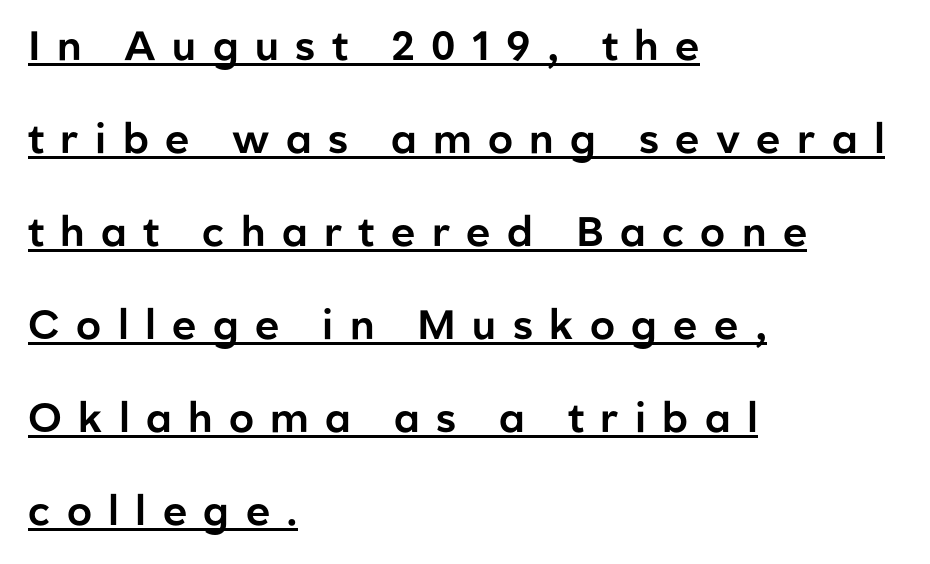
Q: Is the text italic (slanted)? A: No, it is upright.
Q: Is the typeface a serif or a sans-serif typeface? A: Sans-serif.
Q: Is the text underlined? A: Yes.
Q: How is the paragraph aligned? A: Left-aligned.
Q: Is the spacing between letters normal or unusually wide? A: Unusually wide.
Q: Is the spacing between lines tight, normal or loose? A: Loose.
Q: Width (condensed, normal, or wide)? A: Normal.
Q: Stroke contrast? A: Low.
Q: x-height? A: Medium.
Q: Monospaced? A: No.
